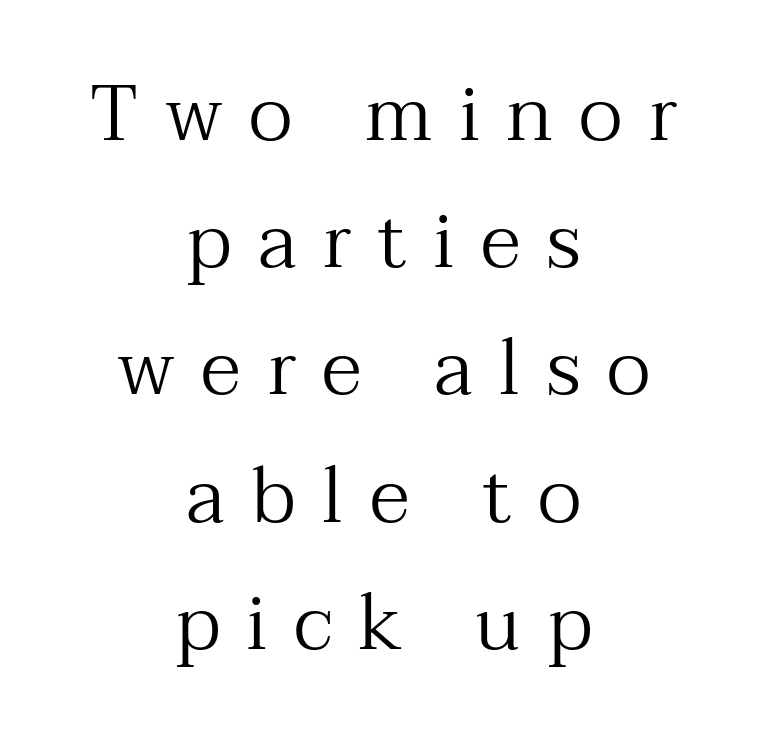
Lines of text with bare space underneath. Stroke terminals: seriffed. You could not count columns in this text — the font is proportionally spaced. The letters stand straight up with perfectly vertical stems. The cut favours lightness, reaching ordinary text weight at its darkest.
